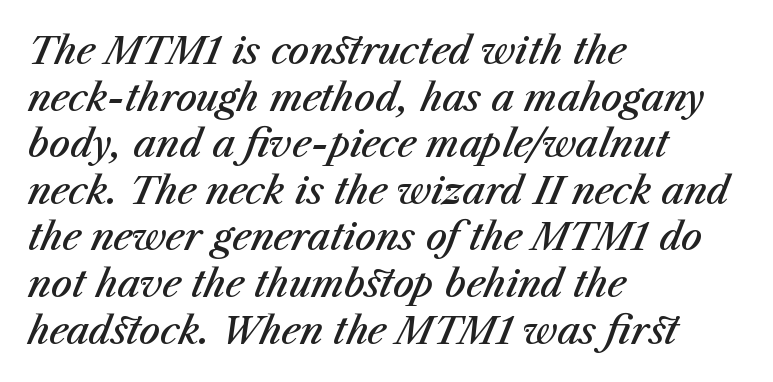
The image shows 37 px semibold type, italic (leaning right); set left-aligned, normal line spacing (1.26x), normal letter spacing, not underlined; medium stroke contrast and a medium x-height.
